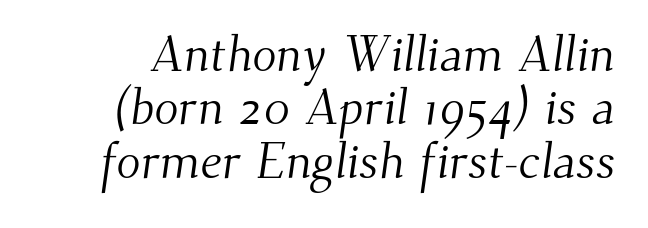
The image shows 50 px light serif type; set tight line spacing (1.07x), normal letter spacing, not underlined; medium stroke contrast and a small x-height.
